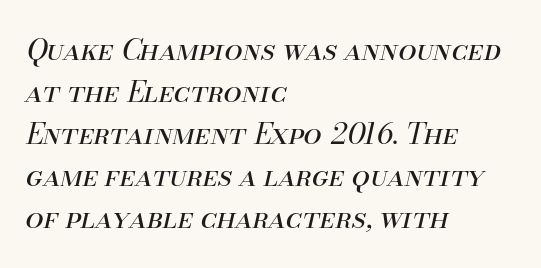
{"italic": "yes", "lean": "right", "slant_degrees": 13, "bold": "no", "weight": "regular", "width": "normal", "stroke_contrast": "medium", "x_height": "small", "monospaced": "no", "underline": "no", "align": "left", "line_spacing": "normal", "line_spacing_ratio": 1.45, "letter_spacing": "normal", "letter_spacing_em": 0.0, "glyph_px": 29}
